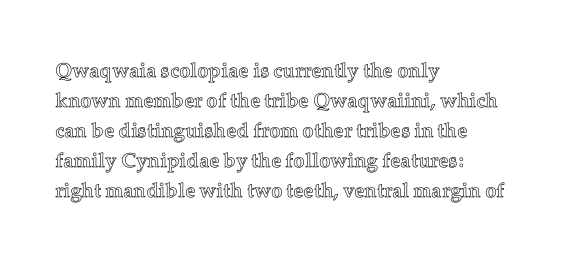
The passage shown has conventional tracking throughout. Is there much room between lines? A standard amount, neither cramped nor airy. This is the regular roman posture of the typeface. Plain, unruled lines of type. Typeset ragged right — the left edge is the straight one.
